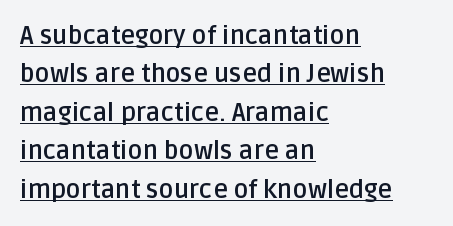
Q: Is the text bold? A: Yes.
Q: Is the text italic (slanted)? A: No, it is upright.
Q: Is the text underlined? A: Yes.
Q: How is the paragraph aligned? A: Left-aligned.
Q: Is the spacing between letters normal or unusually wide? A: Normal.
Q: Is the spacing between lines tight, normal or loose? A: Normal.
